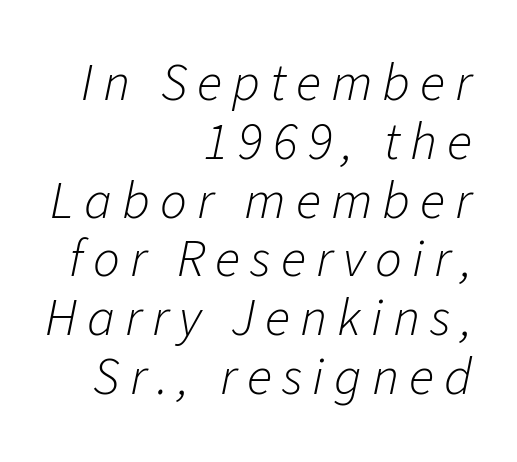
The image shows 53 px light type, italic (leaning right); set right-aligned, tight line spacing (1.11x), not underlined; low stroke contrast and a medium x-height.
